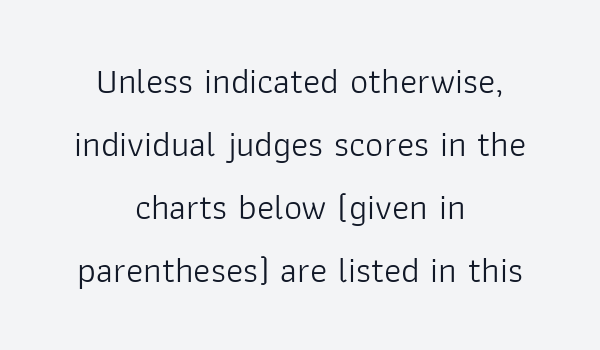
The image shows 36 px light sans-serif type, upright; set centered, line spacing 1.75x, normal letter spacing, not underlined; low stroke contrast and a medium x-height.
